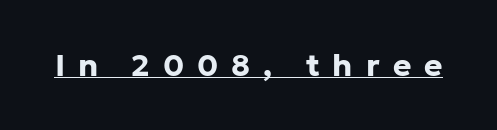
{"serif": "no", "italic": "no", "bold": "yes", "weight": "bold", "width": "normal", "stroke_contrast": "low", "x_height": "medium", "monospaced": "no", "underline": "yes", "letter_spacing": "wide", "letter_spacing_em": 0.42, "glyph_px": 31}
